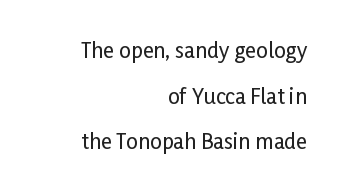
{"italic": "no", "underline": "no", "align": "right", "line_spacing": "loose", "line_spacing_ratio": 2.17, "letter_spacing": "normal", "letter_spacing_em": 0.0, "glyph_px": 21}
